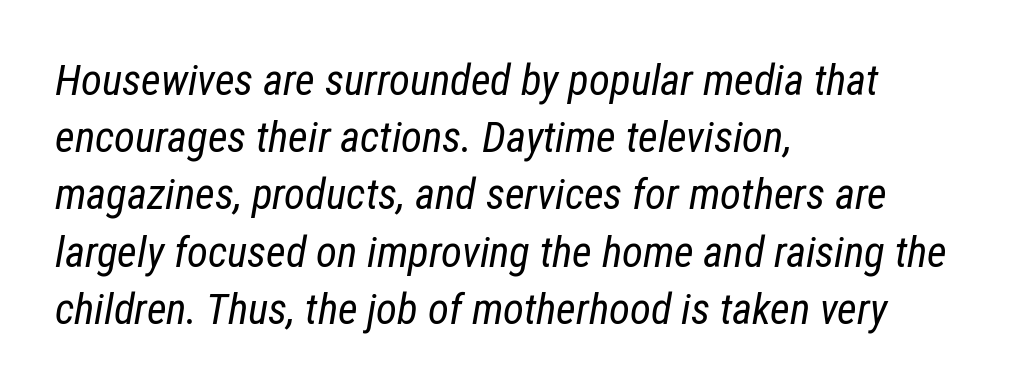
Style check: oblique. This sample uses plain, unmodified letter spacing. Is the block centered? No — it sits flush against the left margin. Each letter keeps its own natural width here, so spacing adapts to shape. Is the stroke heavy? The answer is a plain regular-or-lighter.
